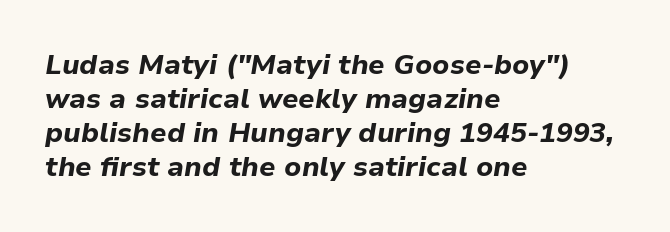
Letter spacing: default. Clear beneath every line of the passage. The rag falls on the right side of this text block. Slant detected: the letters are inclined.
